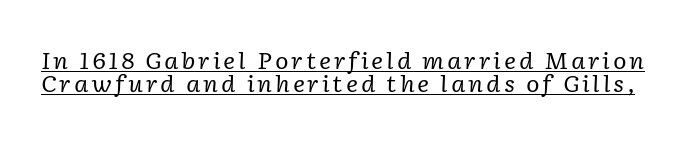
The image shows 23 px text type, italic (leaning right); set tight line spacing (1.01x), underlined.
